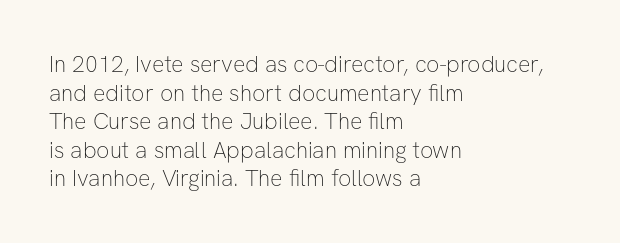
{"italic": "no", "bold": "no", "underline": "no", "align": "left", "line_spacing_ratio": 1.24, "letter_spacing": "normal", "letter_spacing_em": 0.0, "glyph_px": 23}
